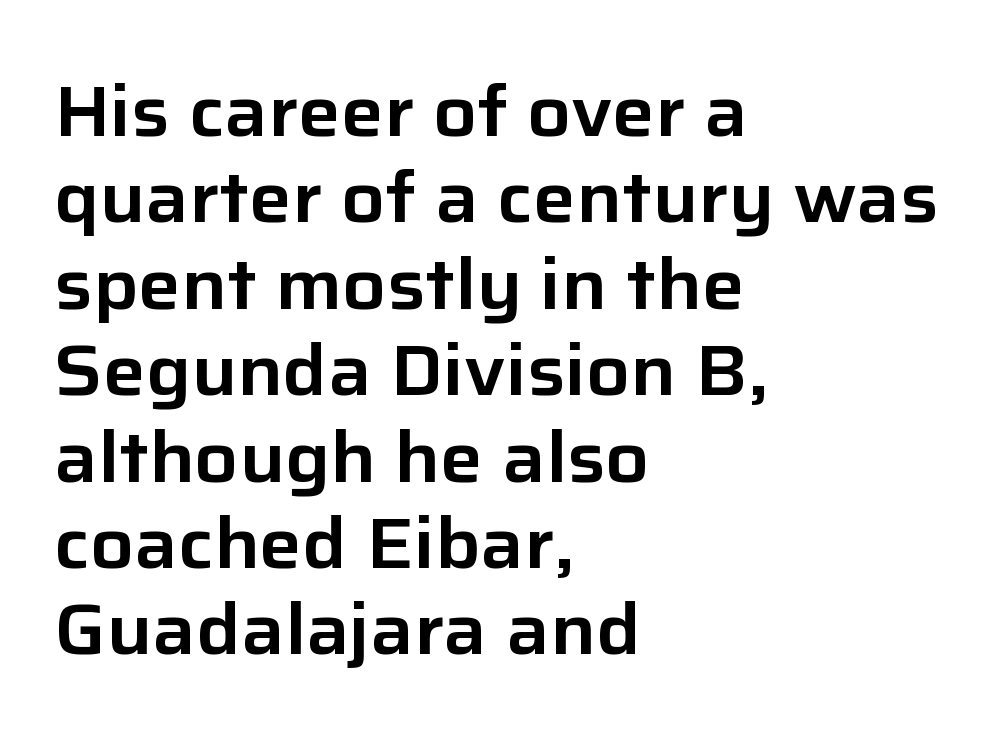
{"serif": "no", "italic": "no", "width": "normal", "stroke_contrast": "low", "x_height": "medium", "monospaced": "no", "underline": "no", "align": "left", "line_spacing_ratio": 1.2, "letter_spacing": "normal", "letter_spacing_em": 0.0, "glyph_px": 72}
